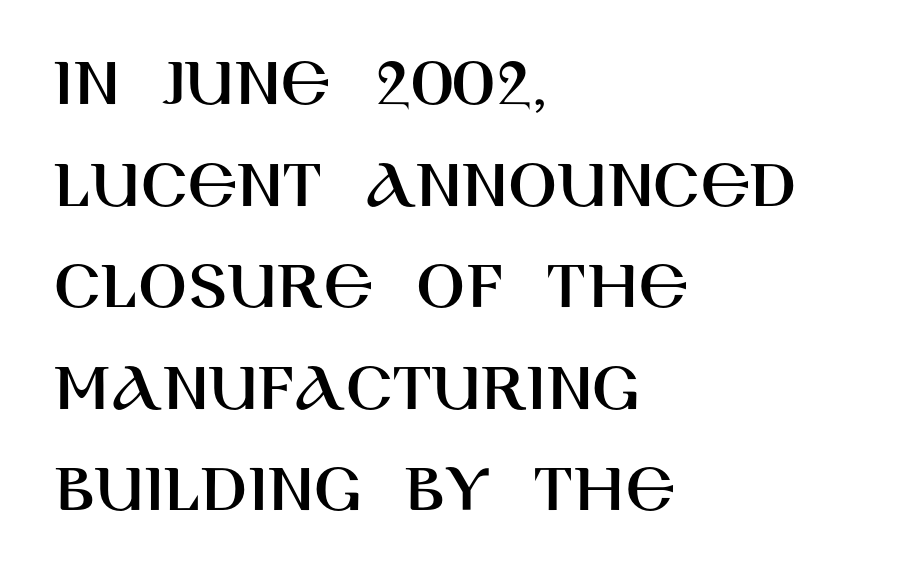
{"serif": "no", "italic": "no", "width": "normal", "stroke_contrast": "high", "x_height": "large", "monospaced": "no", "underline": "no", "align": "left", "line_spacing": "normal", "line_spacing_ratio": 1.41, "letter_spacing": "normal", "letter_spacing_em": 0.0, "glyph_px": 72}
